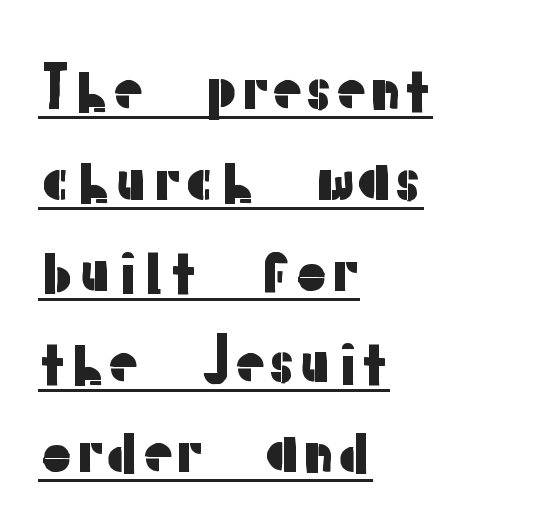
Posture: upright roman. What decoration does the sample have? An underline. The lines in this sample share a left origin and differ only in where they stop. No extra tracking has been applied to these lines. Looks like regular typesetting: each glyph gets only the width it needs. Vertically, the passage feels balanced, rows spaced as you'd expect.
